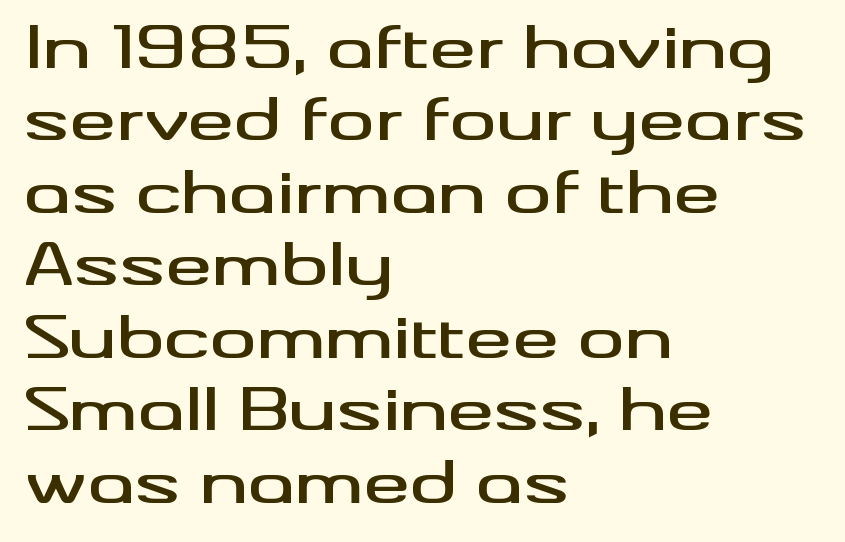
Regarding serifs, this sample does without them. Vertical spacing — default. Lines of text with bare space underneath. It's the straight-up-and-down kind of type. Is this a fixed-width face? No — the glyphs have proportional, varying widths.
